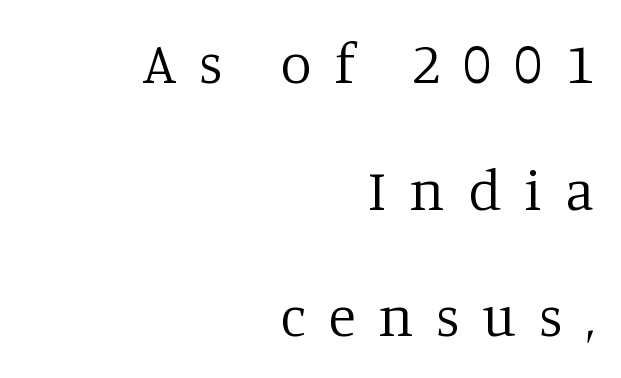
No word sits above an underline. Casual observation: everything's shoved over to the right. The letterforms sit at book weight or below. You could only call the tracking loose — the letters float apart. Does the leading feel generous? Absolutely, it's lavish.
